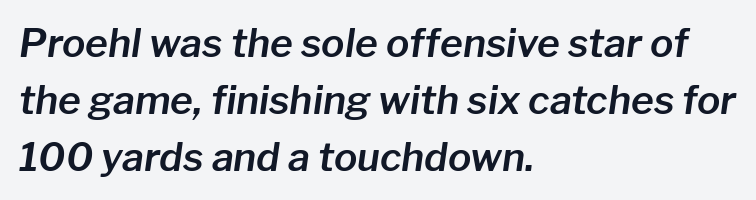
{"italic": "yes", "lean": "right", "slant_degrees": 8, "width": "normal", "stroke_contrast": "low", "x_height": "medium", "monospaced": "no", "underline": "no", "align": "left", "line_spacing": "normal", "line_spacing_ratio": 1.46, "letter_spacing": "normal", "letter_spacing_em": 0.0, "glyph_px": 39}
